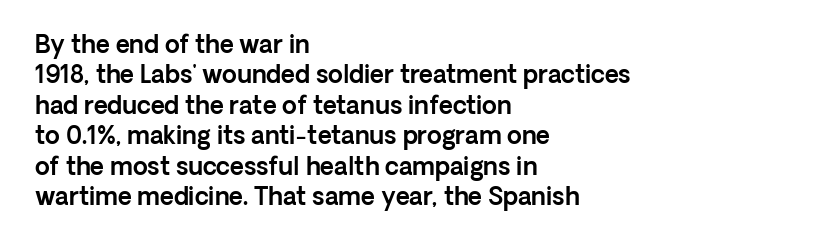
Q: Is the text italic (slanted)? A: No, it is upright.
Q: Is the text underlined? A: No.
Q: How is the paragraph aligned? A: Left-aligned.
Q: Is the spacing between letters normal or unusually wide? A: Normal.
Q: Is the spacing between lines tight, normal or loose? A: Normal.
